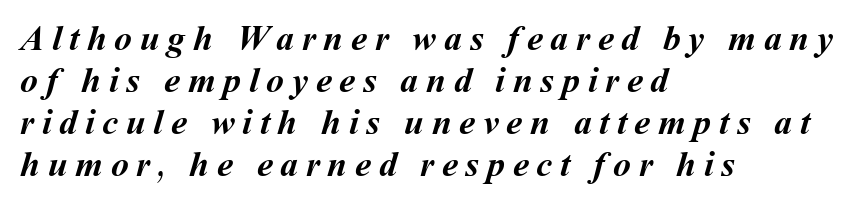
Heavy, bold letterforms. There is plenty of visible air inserted between adjacent glyphs. The rendering uses natural spacing where letterforms have individual widths. Caption: multi-line text, flush left, ragged right. Honestly, there is no underline to notice here at all.
